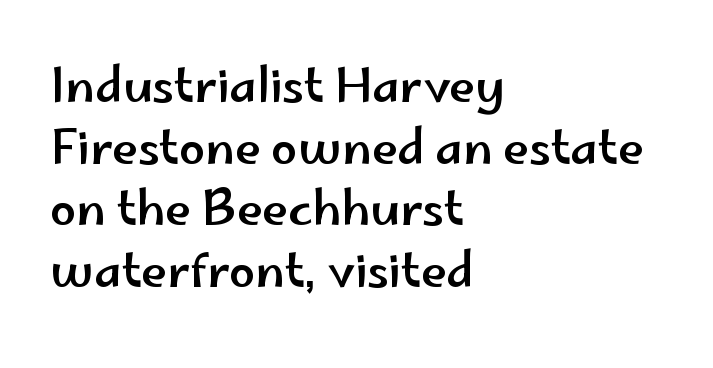
The image shows 47 px wide sans-serif type, upright; set left-aligned, normal line spacing (1.31x), normal letter spacing, not underlined; low stroke contrast and a small x-height.
